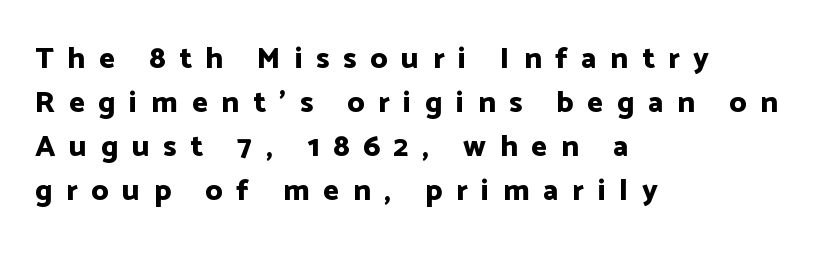
{"serif": "no", "italic": "no", "bold": "yes", "weight": "bold", "width": "normal", "stroke_contrast": "low", "x_height": "medium", "monospaced": "no", "underline": "no", "align": "left", "line_spacing": "normal", "line_spacing_ratio": 1.47, "letter_spacing": "wide", "letter_spacing_em": 0.46, "glyph_px": 30}
